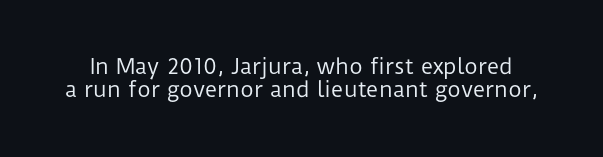
The image shows 21 px text type, upright; set tight line spacing (1.1x), normal letter spacing, not underlined.
